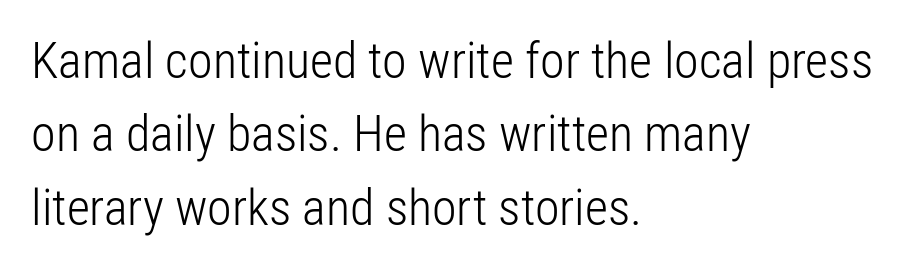
The space beneath each line is pristine and unruled. The text was rendered using a sans face with plain stroke endings. Visually the block forms a straight wall on the left and a jagged coastline on the right. Varying glyph widths throughout — classic text-font behaviour. The gaps between neighbouring characters are ordinary and unremarkable.
